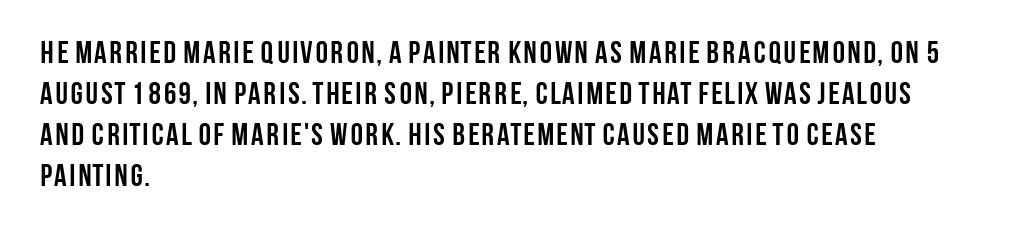
Q: Is the text bold? A: Yes.
Q: Is the text italic (slanted)? A: No, it is upright.
Q: Is the typeface a serif or a sans-serif typeface? A: Sans-serif.
Q: Is the text underlined? A: No.
Q: How is the paragraph aligned? A: Left-aligned.
Q: Is the spacing between letters normal or unusually wide? A: Normal.
Q: Is the spacing between lines tight, normal or loose? A: Normal.
Q: Width (condensed, normal, or wide)? A: Condensed.
Q: Stroke contrast? A: Low.
Q: x-height? A: Large.
Q: Monospaced? A: No.
